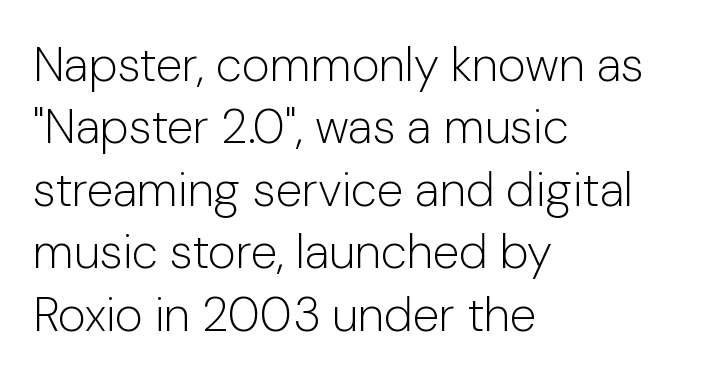
Q: Is the text bold? A: No.
Q: Is the text italic (slanted)? A: No, it is upright.
Q: Is the typeface a serif or a sans-serif typeface? A: Sans-serif.
Q: Is the text underlined? A: No.
Q: How is the paragraph aligned? A: Left-aligned.
Q: Is the spacing between letters normal or unusually wide? A: Normal.
Q: Is the spacing between lines tight, normal or loose? A: Normal.
Q: Width (condensed, normal, or wide)? A: Normal.
Q: Stroke contrast? A: Low.
Q: x-height? A: Medium.
Q: Monospaced? A: No.
